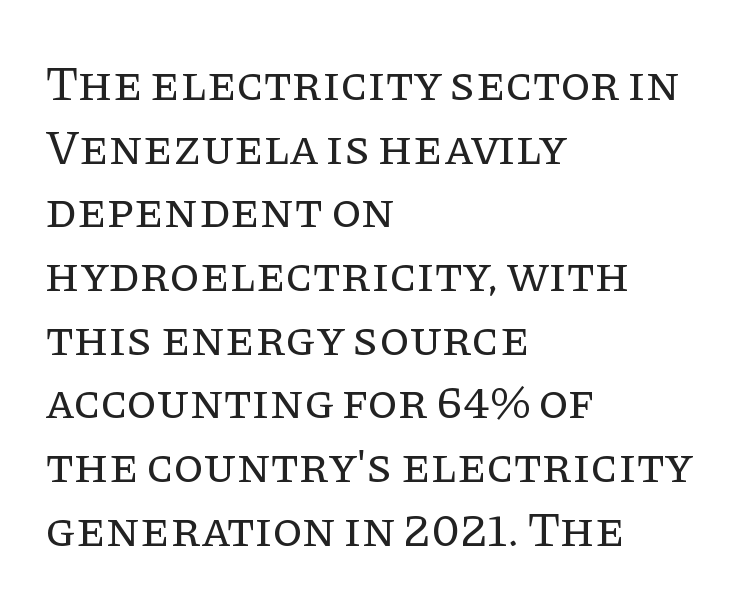
{"serif": "yes", "italic": "no", "bold": "no", "weight": "regular", "width": "normal", "stroke_contrast": "low", "x_height": "large", "monospaced": "no", "underline": "no", "align": "left", "line_spacing": "normal", "line_spacing_ratio": 1.3, "letter_spacing": "normal", "letter_spacing_em": 0.0, "glyph_px": 49}
